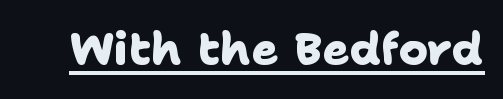
Note the varied advance widths — an 'i' is clearly narrower than an 'm'. Emphasis by weight is at full strength: bold. Check the space under the baseline: a stroke is drawn there. The letterforms sit shoulder to shoulder at normal distance.
